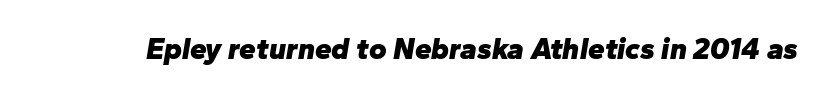
Character widths vary here, with narrow letters taking less room than wide ones. Slant detected: the letters are inclined. Emphasis by weight is at full strength: bold. The line texture is even and compact thanks to regular tracking.
